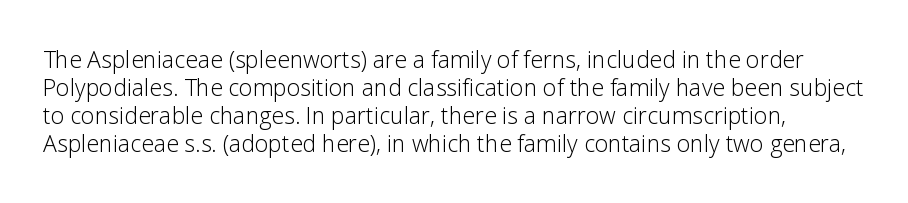
This sample uses an upright cut, with every glyph sitting square on the baseline. Nobody drew a line under any word here. Stroke thickness stays within the range of a standard reading face or lighter. Nothing unusual about the tracking: characters are spaced as the font intends.
